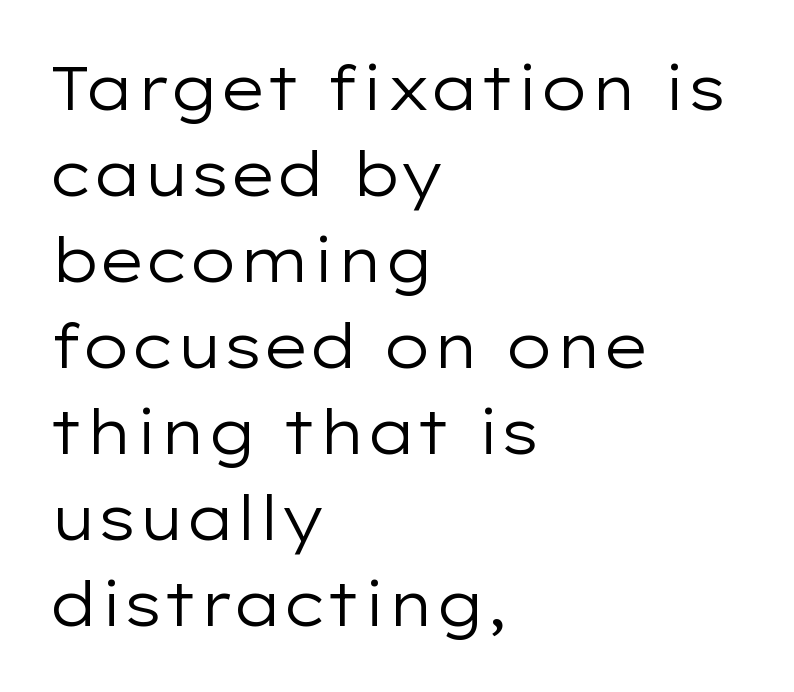
{"serif": "no", "italic": "no", "bold": "no", "weight": "regular", "width": "wide", "stroke_contrast": "low", "x_height": "medium", "monospaced": "no", "underline": "no", "align": "left", "line_spacing": "normal", "line_spacing_ratio": 1.41, "letter_spacing": "normal", "letter_spacing_em": 0.0, "glyph_px": 61}
